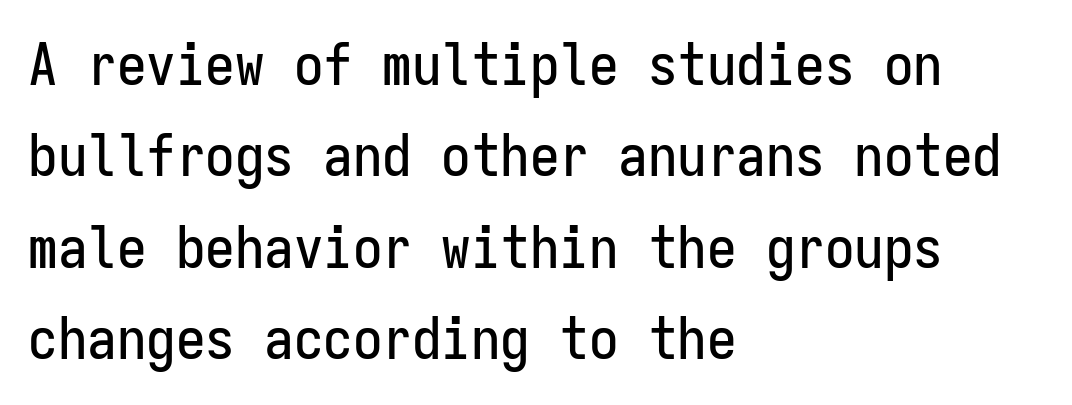
{"serif": "no", "italic": "no", "width": "condensed", "stroke_contrast": "low", "x_height": "medium", "monospaced": "yes", "underline": "no", "align": "left", "line_spacing": "normal", "line_spacing_ratio": 1.55, "letter_spacing": "normal", "letter_spacing_em": 0.0, "glyph_px": 59}
